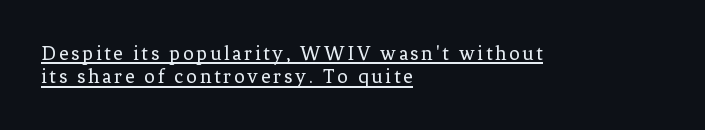
Q: Is the text bold? A: No.
Q: Is the text italic (slanted)? A: No, it is upright.
Q: Is the text underlined? A: Yes.
Q: How is the paragraph aligned? A: Left-aligned.
Q: Is the spacing between lines tight, normal or loose? A: Tight.
